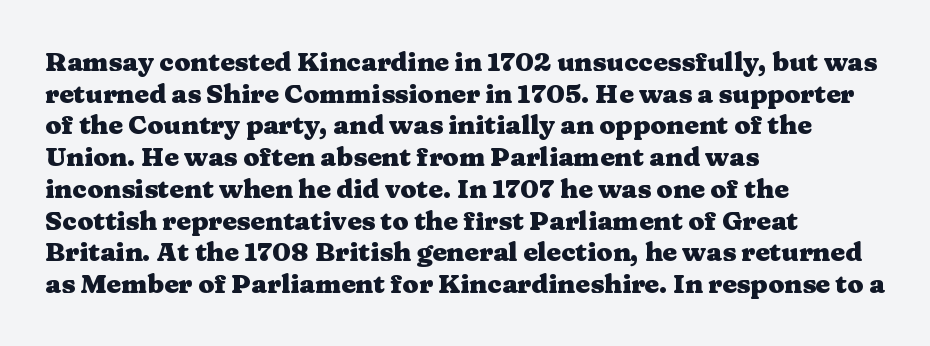
I'd describe the lettering as bold — thick and assertive. Words appear dense and cohesive because spacing is normal. Reading down the block, your eye returns to a fixed left position each line. The lettering holds an erect, upright posture throughout. Descender tails drop into unmarked territory.
